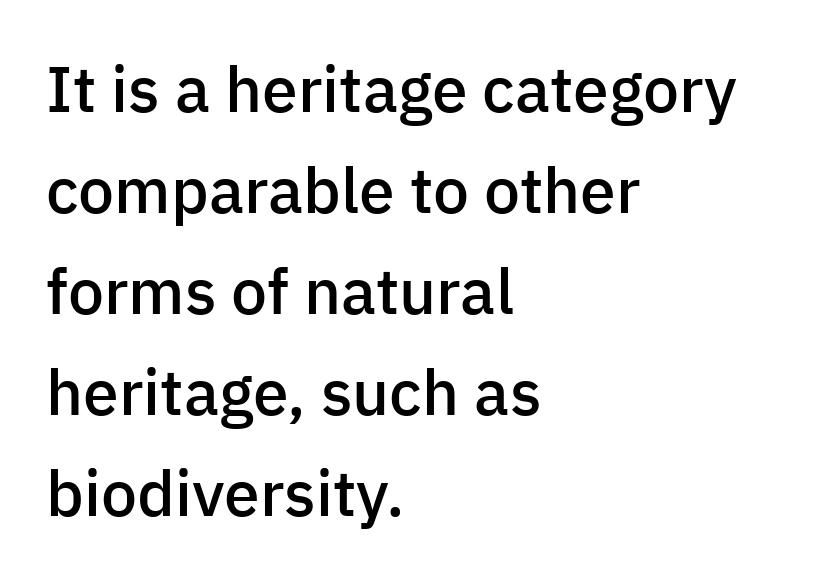
Q: Is the text bold? A: Semi-bold.
Q: Is the text italic (slanted)? A: No, it is upright.
Q: Is the typeface a serif or a sans-serif typeface? A: Sans-serif.
Q: Is the text underlined? A: No.
Q: How is the paragraph aligned? A: Left-aligned.
Q: Is the spacing between letters normal or unusually wide? A: Normal.
Q: Is the spacing between lines tight, normal or loose? A: Normal.
Q: Width (condensed, normal, or wide)? A: Normal.
Q: Stroke contrast? A: Low.
Q: x-height? A: Medium.
Q: Monospaced? A: No.
